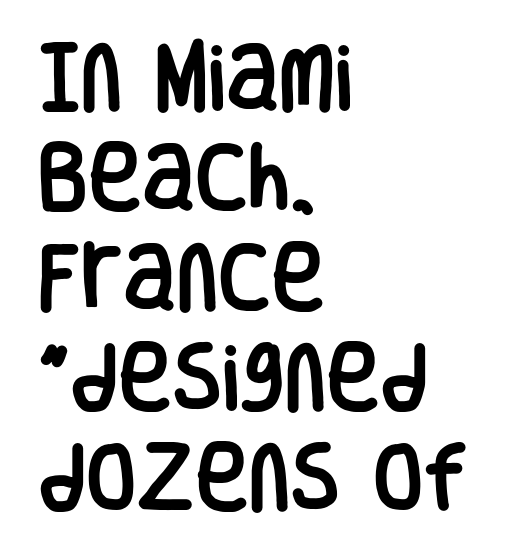
Q: Is the text italic (slanted)? A: No, it is upright.
Q: Is the typeface a serif or a sans-serif typeface? A: Sans-serif.
Q: Is the text underlined? A: No.
Q: How is the paragraph aligned? A: Left-aligned.
Q: Is the spacing between letters normal or unusually wide? A: Normal.
Q: Is the spacing between lines tight, normal or loose? A: Normal.
Q: Width (condensed, normal, or wide)? A: Condensed.
Q: Stroke contrast? A: Low.
Q: x-height? A: Large.
Q: Monospaced? A: No.
